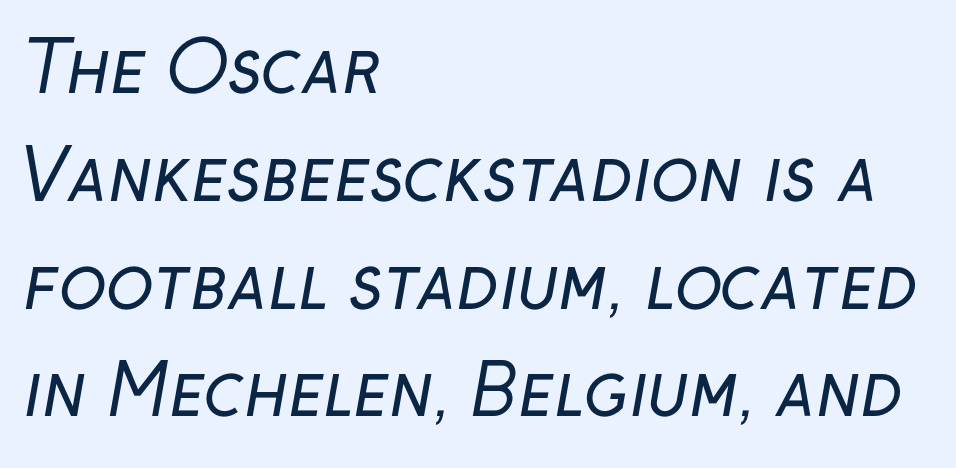
Q: Is the text bold? A: No.
Q: Is the typeface a serif or a sans-serif typeface? A: Sans-serif.
Q: Is the text underlined? A: No.
Q: How is the paragraph aligned? A: Left-aligned.
Q: Is the spacing between letters normal or unusually wide? A: Normal.
Q: Is the spacing between lines tight, normal or loose? A: Normal.
Q: Width (condensed, normal, or wide)? A: Normal.
Q: Stroke contrast? A: Low.
Q: x-height? A: Medium.
Q: Monospaced? A: No.
